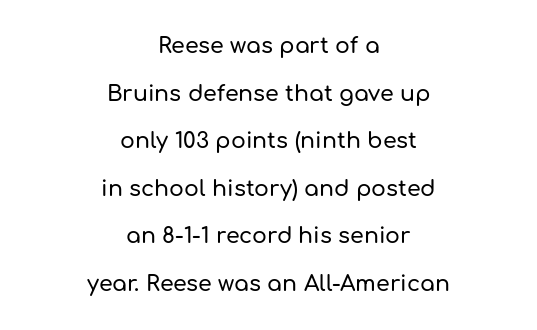
The image shows 22 px text type, upright; set centered, loose line spacing (2.16x), normal letter spacing, not underlined.
